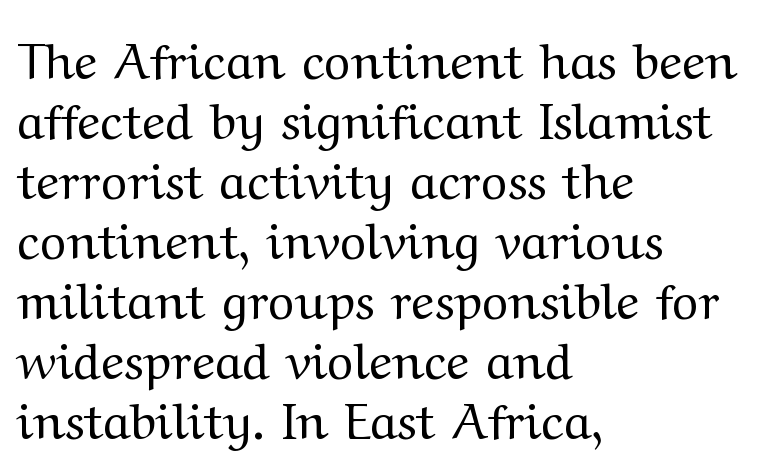
{"serif": "yes", "italic": "no", "bold": "no", "weight": "regular", "width": "wide", "stroke_contrast": "medium", "x_height": "medium", "monospaced": "no", "underline": "no", "align": "left", "line_spacing_ratio": 1.2, "letter_spacing": "normal", "letter_spacing_em": 0.0, "glyph_px": 50}
